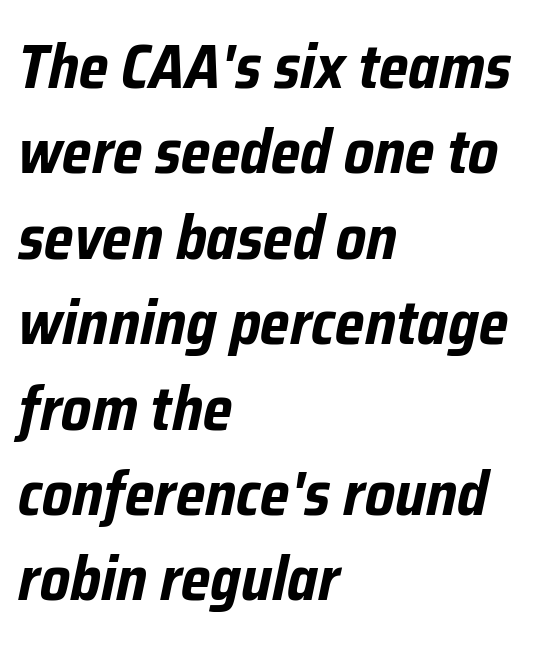
Q: Is the text bold? A: Yes.
Q: Is the text italic (slanted)? A: Yes, it leans right by about 12 degrees.
Q: Is the text underlined? A: No.
Q: How is the paragraph aligned? A: Left-aligned.
Q: Is the spacing between letters normal or unusually wide? A: Normal.
Q: Is the spacing between lines tight, normal or loose? A: Normal.
Q: Width (condensed, normal, or wide)? A: Condensed.
Q: Stroke contrast? A: Low.
Q: x-height? A: Medium.
Q: Monospaced? A: No.
